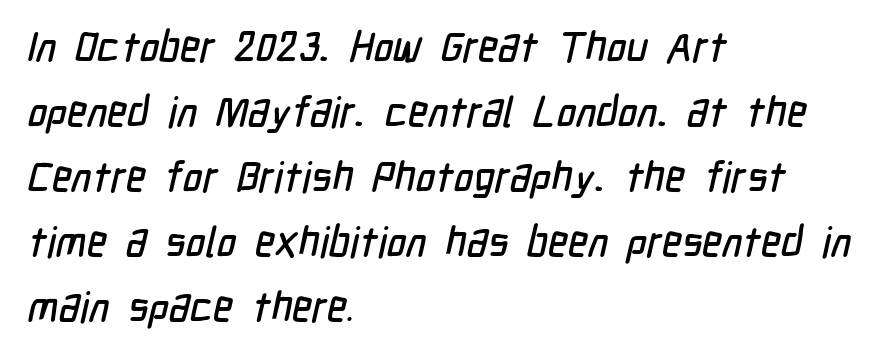
Q: Is the typeface a serif or a sans-serif typeface? A: Sans-serif.
Q: Is the text underlined? A: No.
Q: How is the paragraph aligned? A: Left-aligned.
Q: Is the spacing between letters normal or unusually wide? A: Normal.
Q: Is the spacing between lines tight, normal or loose? A: Normal.
Q: Width (condensed, normal, or wide)? A: Condensed.
Q: Stroke contrast? A: Low.
Q: x-height? A: Medium.
Q: Monospaced? A: No.
